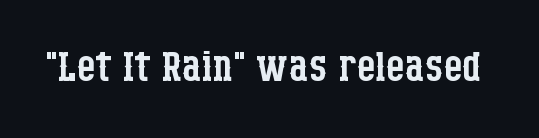
The image shows 59 px regular-weight, condensed serif type, upright; set normal letter spacing, not underlined; low stroke contrast and a large x-height.
